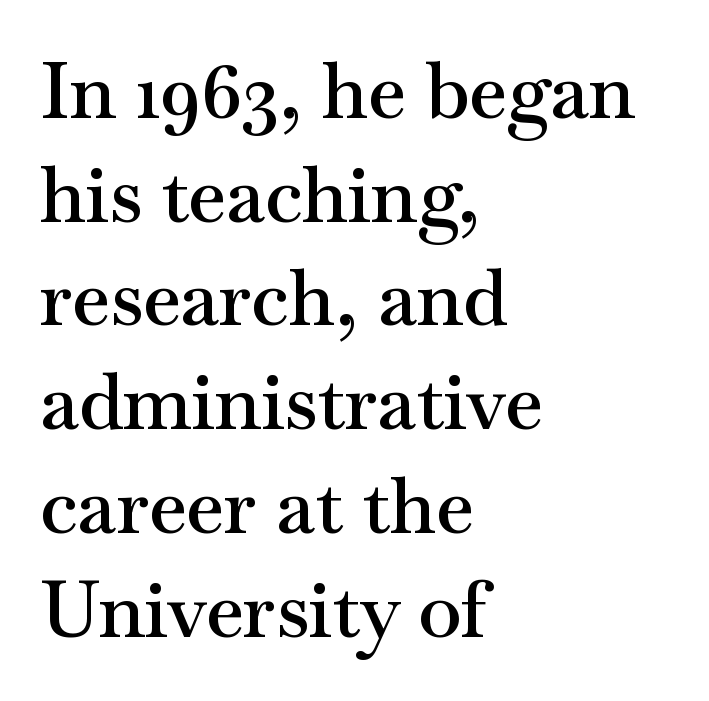
Q: Is the text bold? A: Semi-bold.
Q: Is the text italic (slanted)? A: No, it is upright.
Q: Is the typeface a serif or a sans-serif typeface? A: Serif.
Q: Is the text underlined? A: No.
Q: How is the paragraph aligned? A: Left-aligned.
Q: Is the spacing between letters normal or unusually wide? A: Normal.
Q: Is the spacing between lines tight, normal or loose? A: Normal.
Q: Width (condensed, normal, or wide)? A: Wide.
Q: Stroke contrast? A: Medium.
Q: x-height? A: Small.
Q: Monospaced? A: No.
